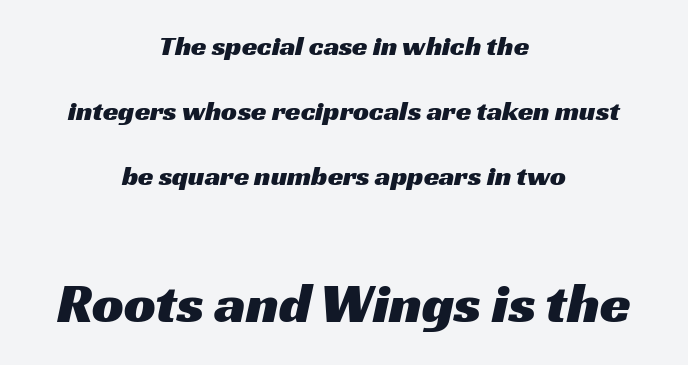
{"serif": "no", "width": "wide", "stroke_contrast": "medium", "x_height": "medium", "monospaced": "no", "underline": "no", "align": "center", "line_spacing": "loose", "line_spacing_ratio": 2.32, "letter_spacing": "normal", "letter_spacing_em": 0.0, "larger_block": "second", "size_ratio": 2.0, "glyph_px": 56}
